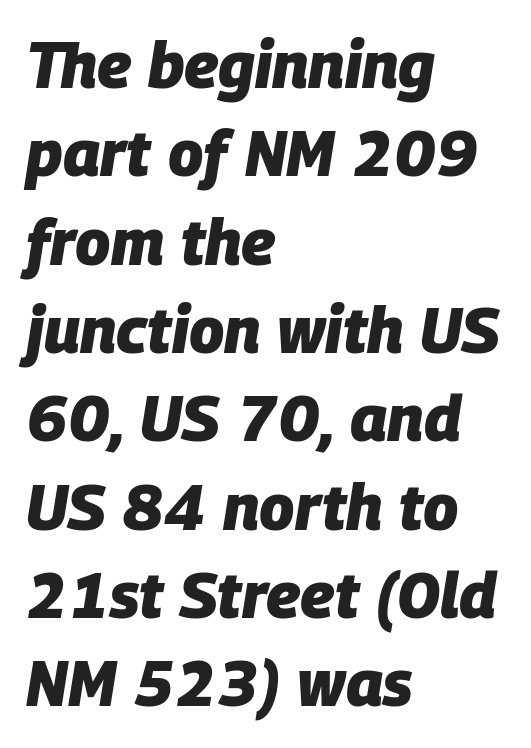
The image shows 64 px heavy type, italic (leaning right); set left-aligned, normal line spacing (1.38x), normal letter spacing, not underlined; low stroke contrast and a large x-height.
